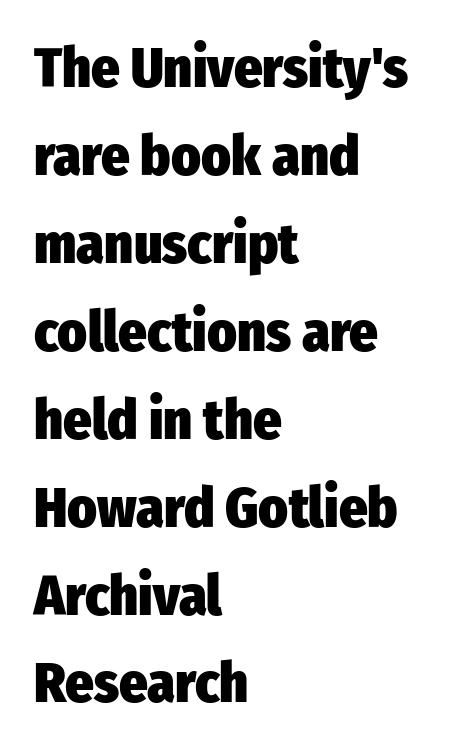
The image shows 56 px heavy, condensed sans-serif type, upright; set left-aligned, normal line spacing (1.57x), normal letter spacing, not underlined; low stroke contrast and a medium x-height.
